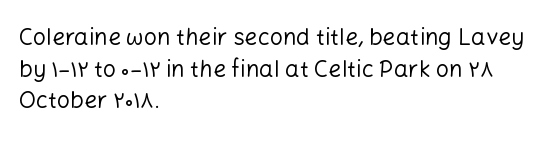
The image shows 23 px text type, upright; set left-aligned, normal line spacing (1.37x), normal letter spacing, not underlined.
